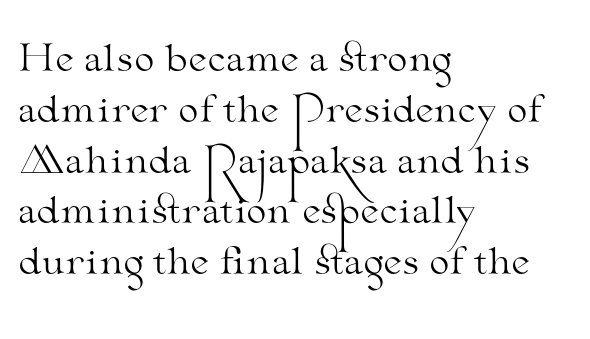
Q: Is the text bold? A: No.
Q: Is the text italic (slanted)? A: No, it is upright.
Q: Is the typeface a serif or a sans-serif typeface? A: Serif.
Q: Is the text underlined? A: No.
Q: How is the paragraph aligned? A: Left-aligned.
Q: Is the spacing between letters normal or unusually wide? A: Normal.
Q: Is the spacing between lines tight, normal or loose? A: Normal.
Q: Width (condensed, normal, or wide)? A: Wide.
Q: Stroke contrast? A: Medium.
Q: x-height? A: Small.
Q: Monospaced? A: No.
